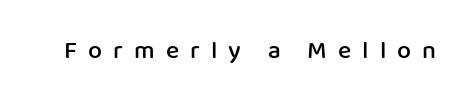
Q: Is the text bold? A: Semi-bold.
Q: Is the text italic (slanted)? A: No, it is upright.
Q: Is the text underlined? A: No.
Q: Is the spacing between letters normal or unusually wide? A: Unusually wide.
